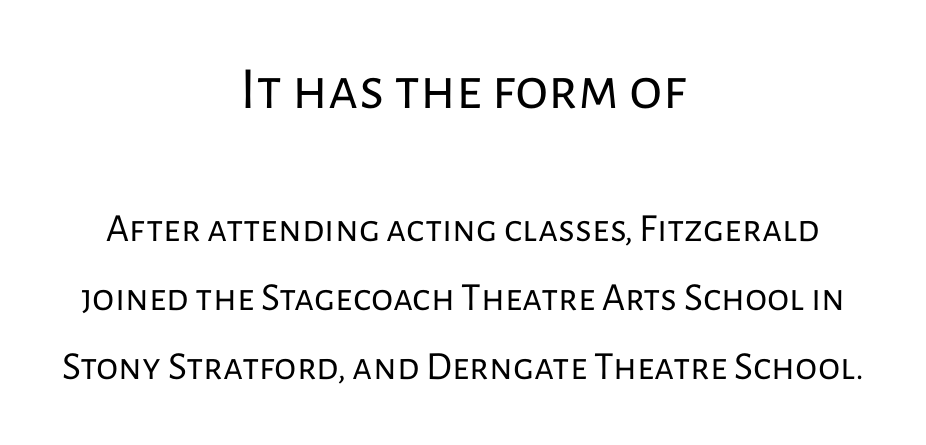
Q: Is the text bold? A: No.
Q: Is the text italic (slanted)? A: No, it is upright.
Q: Is the typeface a serif or a sans-serif typeface? A: Sans-serif.
Q: Is the text underlined? A: No.
Q: How is the paragraph aligned? A: Centered.
Q: Is the spacing between letters normal or unusually wide? A: Normal.
Q: Which block of text is set in a larger size, the first (top) or the second (bottom)? A: The first (top) one.
Q: Width (condensed, normal, or wide)? A: Normal.
Q: Stroke contrast? A: Low.
Q: x-height? A: Medium.
Q: Monospaced? A: No.
